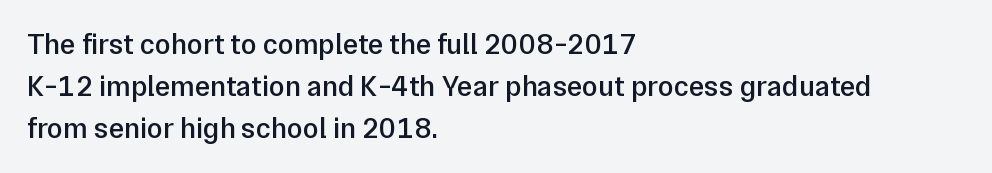
Q: Is the text bold? A: Semi-bold.
Q: Is the text italic (slanted)? A: No, it is upright.
Q: Is the typeface a serif or a sans-serif typeface? A: Sans-serif.
Q: Is the text underlined? A: No.
Q: How is the paragraph aligned? A: Left-aligned.
Q: Is the spacing between letters normal or unusually wide? A: Normal.
Q: Is the spacing between lines tight, normal or loose? A: Normal.
Q: Width (condensed, normal, or wide)? A: Normal.
Q: Stroke contrast? A: Low.
Q: x-height? A: Medium.
Q: Monospaced? A: No.
